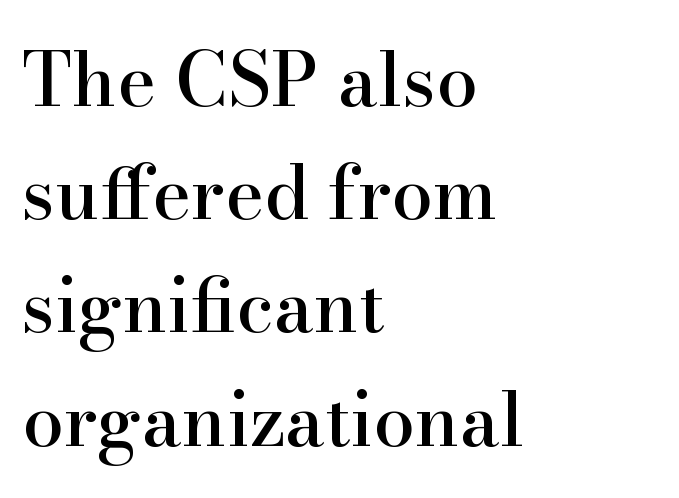
Q: Is the text italic (slanted)? A: No, it is upright.
Q: Is the typeface a serif or a sans-serif typeface? A: Serif.
Q: Is the text underlined? A: No.
Q: How is the paragraph aligned? A: Left-aligned.
Q: Is the spacing between letters normal or unusually wide? A: Normal.
Q: Is the spacing between lines tight, normal or loose? A: Normal.
Q: Width (condensed, normal, or wide)? A: Normal.
Q: Stroke contrast? A: High.
Q: x-height? A: Small.
Q: Monospaced? A: No.
